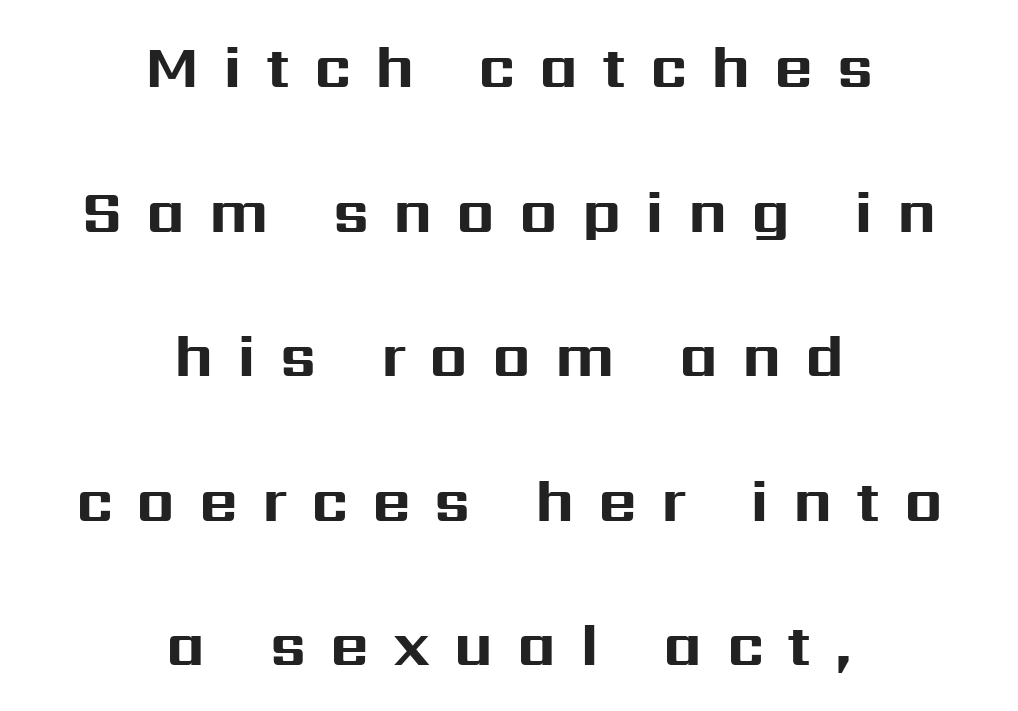
Are there feet on the stems? There aren't — it's a sans. Italic? Not at all — the glyphs are vertical. Notice the wide empty band between every row — that's loose leading. Words float on clear page, feet unadorned. The letters advance in unequal steps, a hallmark of proportional type.
